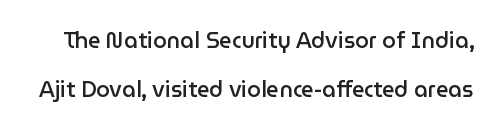
{"italic": "no", "bold": "semi", "underline": "no", "line_spacing": "loose", "line_spacing_ratio": 2.25, "letter_spacing": "normal", "letter_spacing_em": 0.0, "glyph_px": 22}
